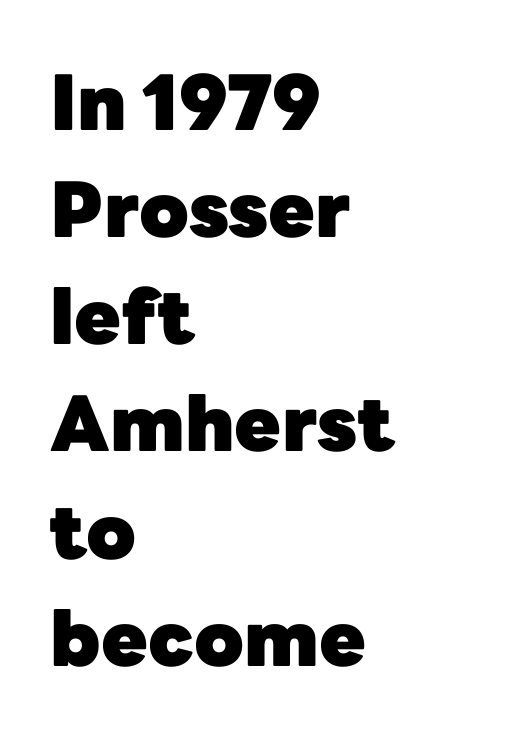
Think of a printed novel: that variable character pitch is what you see here. The text block is weighted toward the left margin, trailing off unevenly rightward. The typeface chosen for these lines omits serifs. The letters stand upright; this is a roman face. The vertical gap from one line to the next is medium. Anything drawn beneath the words? Only blank space.
